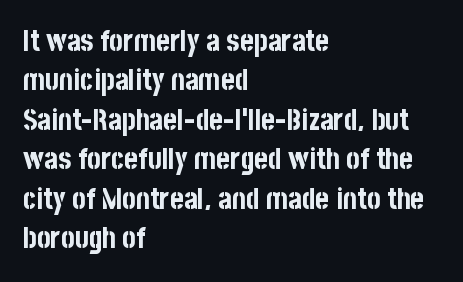
A dark, heavy texture on the line: the type is bold. You could not count columns in this text — the font is proportionally spaced. Layout note: lines flush left. There is no visible air inserted between adjacent glyphs. The gap between lines stays unmarked.
